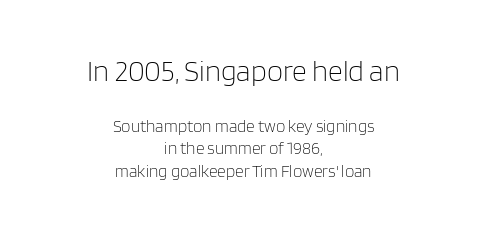
The image shows 29 px light sans-serif type, upright; set centered, normal line spacing (1.33x), normal letter spacing, not underlined; the first (top) block is 1.71x larger; low stroke contrast and a large x-height.
